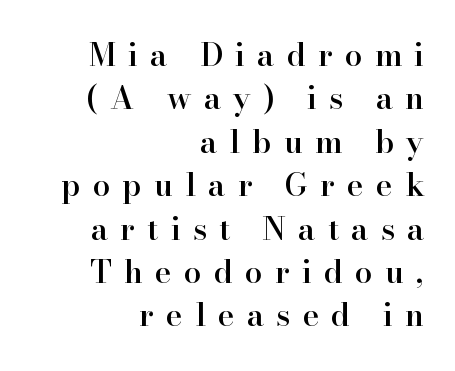
Q: Is the text bold? A: Semi-bold.
Q: Is the text italic (slanted)? A: No, it is upright.
Q: Is the typeface a serif or a sans-serif typeface? A: Serif.
Q: Is the text underlined? A: No.
Q: How is the paragraph aligned? A: Right-aligned.
Q: Is the spacing between letters normal or unusually wide? A: Unusually wide.
Q: Is the spacing between lines tight, normal or loose? A: Normal.
Q: Width (condensed, normal, or wide)? A: Normal.
Q: Stroke contrast? A: High.
Q: x-height? A: Small.
Q: Monospaced? A: No.
